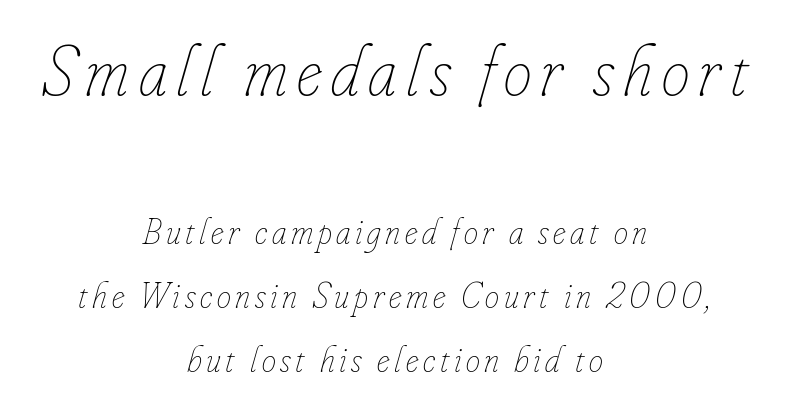
{"italic": "yes", "lean": "right", "slant_degrees": 16, "bold": "no", "weight": "thin", "width": "condensed", "stroke_contrast": "low", "x_height": "small", "monospaced": "no", "underline": "no", "align": "center", "line_spacing_ratio": 1.78, "larger_block": "first", "size_ratio": 1.97, "glyph_px": 71}
